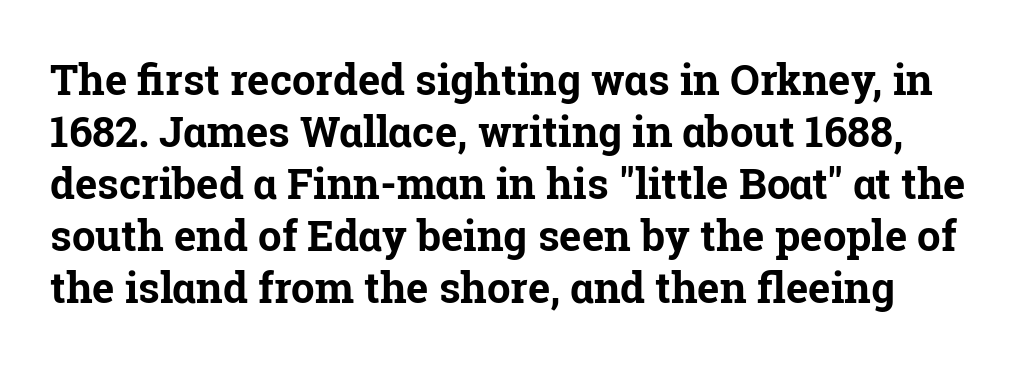
{"serif": "yes", "italic": "no", "bold": "yes", "weight": "bold", "width": "normal", "stroke_contrast": "low", "x_height": "medium", "monospaced": "no", "underline": "no", "line_spacing_ratio": 1.24, "letter_spacing": "normal", "letter_spacing_em": 0.0, "glyph_px": 42}
